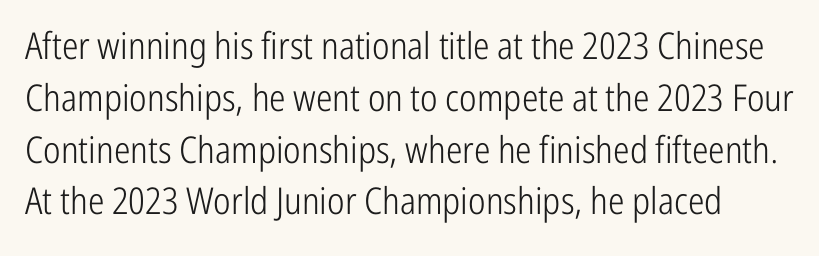
Q: Is the text bold? A: No.
Q: Is the text italic (slanted)? A: No, it is upright.
Q: Is the typeface a serif or a sans-serif typeface? A: Sans-serif.
Q: Is the text underlined? A: No.
Q: Is the spacing between letters normal or unusually wide? A: Normal.
Q: Is the spacing between lines tight, normal or loose? A: Normal.
Q: Width (condensed, normal, or wide)? A: Condensed.
Q: Stroke contrast? A: Low.
Q: x-height? A: Medium.
Q: Monospaced? A: No.
